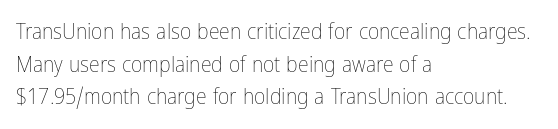
{"italic": "no", "bold": "no", "underline": "no", "align": "left", "line_spacing": "normal", "line_spacing_ratio": 1.48, "letter_spacing": "normal", "letter_spacing_em": 0.0, "glyph_px": 22}
